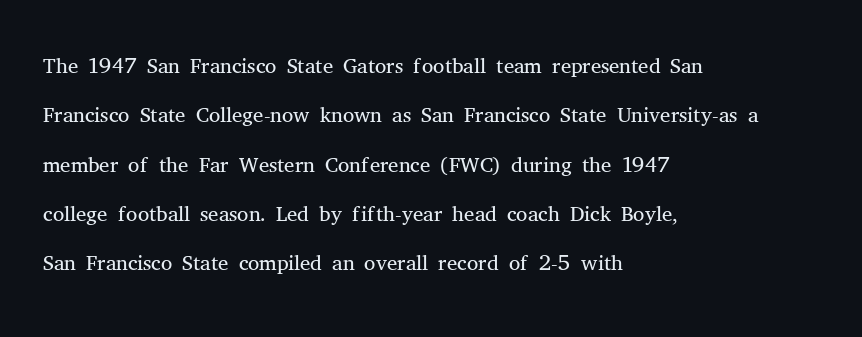
Q: Is the text bold? A: No.
Q: Is the text italic (slanted)? A: No, it is upright.
Q: Is the typeface a serif or a sans-serif typeface? A: Serif.
Q: Is the text underlined? A: No.
Q: How is the paragraph aligned? A: Left-aligned.
Q: Is the spacing between letters normal or unusually wide? A: Normal.
Q: Is the spacing between lines tight, normal or loose? A: Normal.
Q: Width (condensed, normal, or wide)? A: Normal.
Q: Stroke contrast? A: Medium.
Q: x-height? A: Medium.
Q: Monospaced? A: No.
